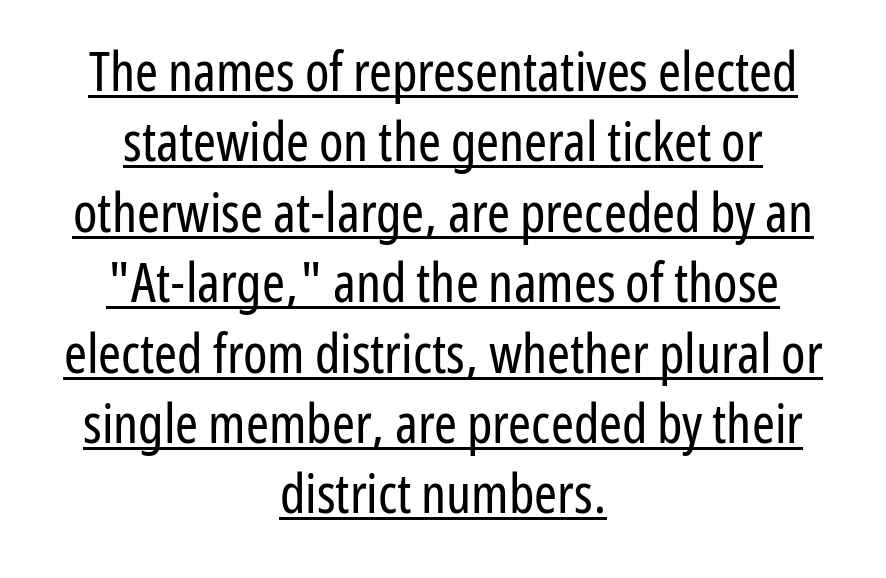
The image shows 55 px regular-weight, condensed sans-serif type, upright; set centered, normal line spacing (1.28x), normal letter spacing, underlined; low stroke contrast and a medium x-height.
